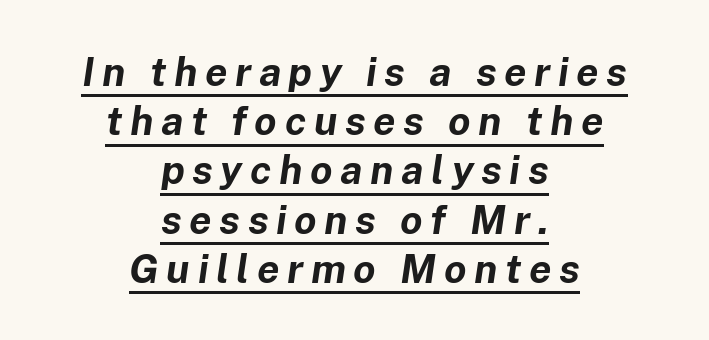
The image shows 40 px bold type, italic (leaning right); set centered, line spacing 1.23x, underlined; low stroke contrast and a medium x-height.
